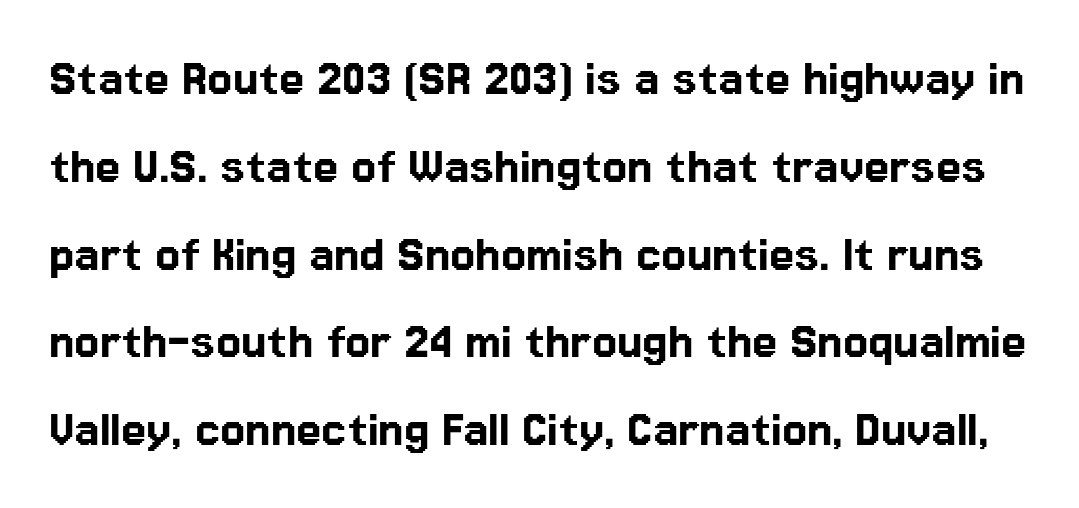
Q: Is the text italic (slanted)? A: No, it is upright.
Q: Is the typeface a serif or a sans-serif typeface? A: Sans-serif.
Q: Is the text underlined? A: No.
Q: Is the spacing between letters normal or unusually wide? A: Normal.
Q: Is the spacing between lines tight, normal or loose? A: Normal.
Q: Width (condensed, normal, or wide)? A: Normal.
Q: Stroke contrast? A: Low.
Q: x-height? A: Medium.
Q: Monospaced? A: No.
